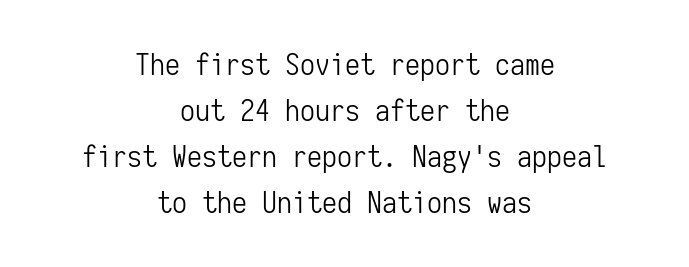
Do the characters align in a grid? Yes, the font is monospaced. The lettering holds an erect, upright posture throughout. Short and long lines alike share a common midpoint. The space beneath each line is pristine and unruled.
